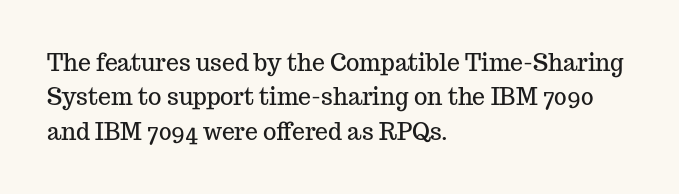
If you drew a ruler down the left edge, every line would touch it. Any mark beneath the type? The region is blank. Vertical spacing — default. It's the straight-up-and-down kind of type.
